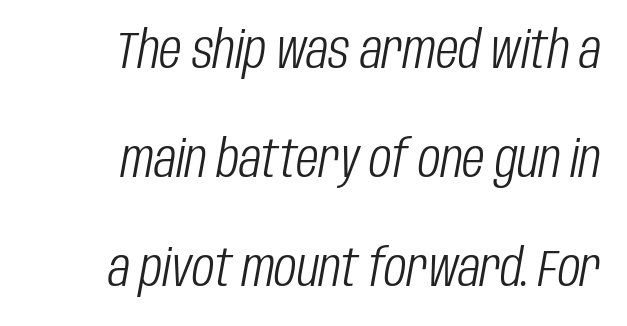
{"italic": "yes", "lean": "right", "slant_degrees": 10, "bold": "no", "weight": "light", "width": "condensed", "stroke_contrast": "low", "x_height": "large", "monospaced": "no", "underline": "no", "align": "right", "line_spacing": "loose", "line_spacing_ratio": 2.1, "letter_spacing": "normal", "letter_spacing_em": 0.0, "glyph_px": 52}
